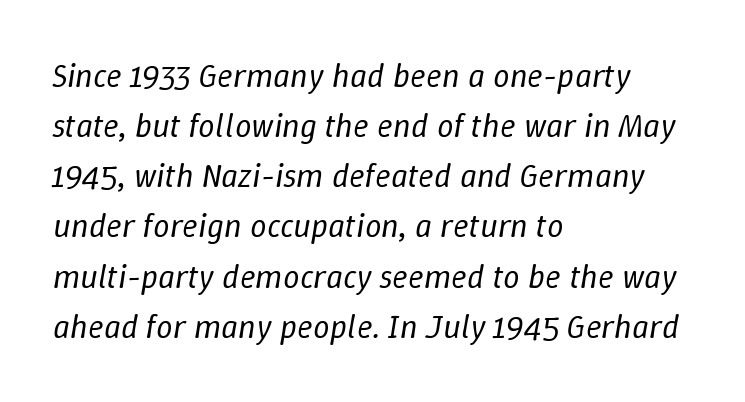
{"italic": "yes", "lean": "right", "slant_degrees": 9, "bold": "no", "weight": "regular", "width": "normal", "stroke_contrast": "low", "x_height": "medium", "monospaced": "no", "underline": "no", "align": "left", "line_spacing": "normal", "line_spacing_ratio": 1.52, "letter_spacing": "normal", "letter_spacing_em": 0.0, "glyph_px": 33}
